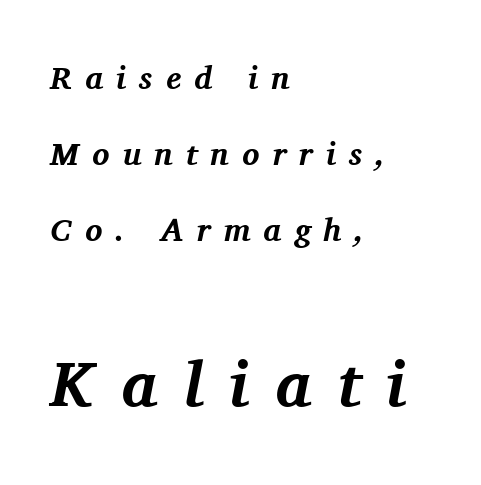
{"serif": "yes", "italic": "yes", "lean": "right", "slant_degrees": 11, "bold": "yes", "weight": "bold", "width": "normal", "stroke_contrast": "medium", "x_height": "medium", "monospaced": "no", "underline": "no", "align": "left", "line_spacing": "loose", "line_spacing_ratio": 2.37, "letter_spacing": "wide", "letter_spacing_em": 0.41, "larger_block": "second", "size_ratio": 2.0, "glyph_px": 64}
